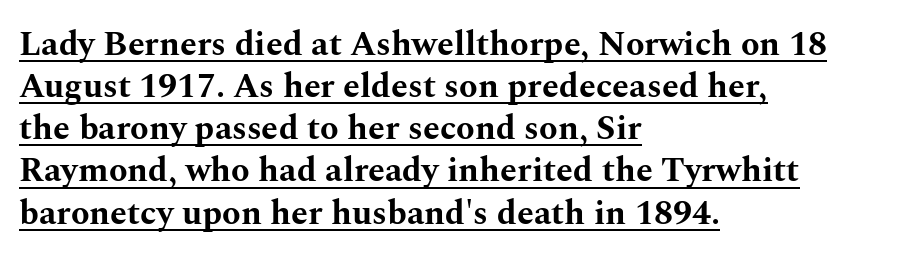
Q: Is the text bold? A: Yes.
Q: Is the text italic (slanted)? A: No, it is upright.
Q: Is the typeface a serif or a sans-serif typeface? A: Serif.
Q: Is the text underlined? A: Yes.
Q: How is the paragraph aligned? A: Left-aligned.
Q: Is the spacing between letters normal or unusually wide? A: Normal.
Q: Width (condensed, normal, or wide)? A: Wide.
Q: Stroke contrast? A: Medium.
Q: x-height? A: Medium.
Q: Monospaced? A: No.
